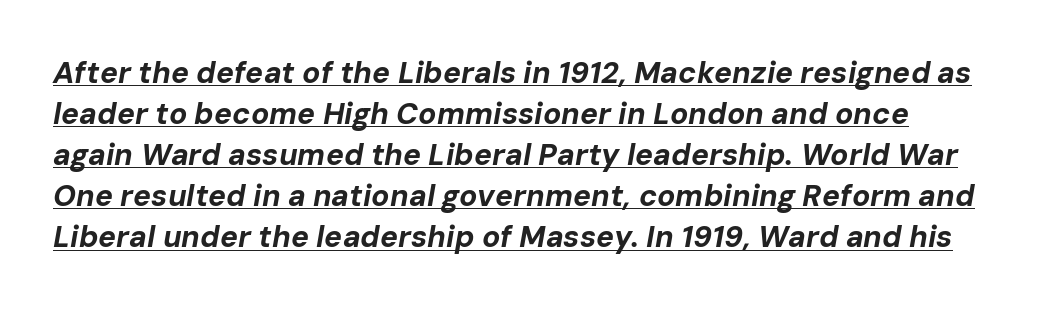
Regular leading. Note the varied advance widths — an 'i' is clearly narrower than an 'm'. Characters are canted at an angle relative to the baseline's perpendicular. These lines carry a lot of weight — the face is fully bold.
